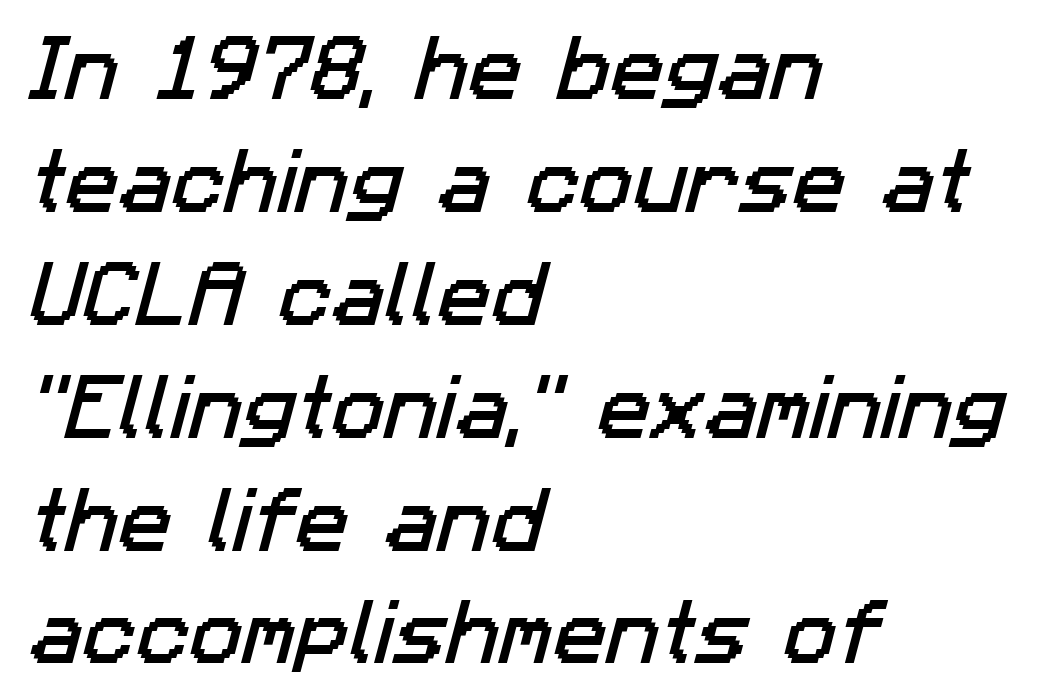
Q: Is the typeface a serif or a sans-serif typeface? A: Sans-serif.
Q: Is the text underlined? A: No.
Q: How is the paragraph aligned? A: Left-aligned.
Q: Is the spacing between letters normal or unusually wide? A: Normal.
Q: Is the spacing between lines tight, normal or loose? A: Normal.
Q: Width (condensed, normal, or wide)? A: Normal.
Q: Stroke contrast? A: Low.
Q: x-height? A: Medium.
Q: Monospaced? A: No.
